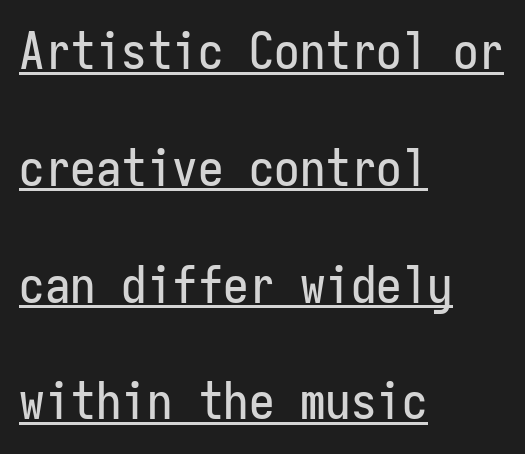
{"serif": "no", "italic": "no", "width": "condensed", "stroke_contrast": "low", "x_height": "medium", "monospaced": "yes", "underline": "yes", "align": "left", "line_spacing": "loose", "line_spacing_ratio": 2.29, "letter_spacing": "normal", "letter_spacing_em": 0.0, "glyph_px": 51}
